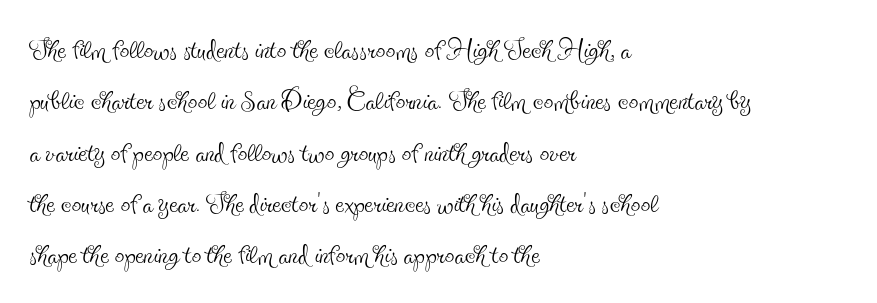
The image shows 38 px thin, condensed serif type; set left-aligned, normal line spacing (1.35x), normal letter spacing, not underlined; a small x-height.
